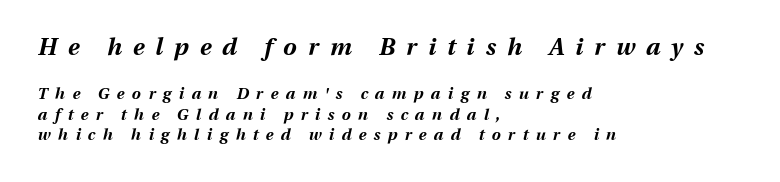
{"italic": "yes", "lean": "right", "slant_degrees": 13, "bold": "yes", "underline": "no", "align": "left", "line_spacing": "normal", "line_spacing_ratio": 1.29, "letter_spacing": "wide", "letter_spacing_em": 0.46, "larger_block": "first", "size_ratio": 1.5, "glyph_px": 24}
